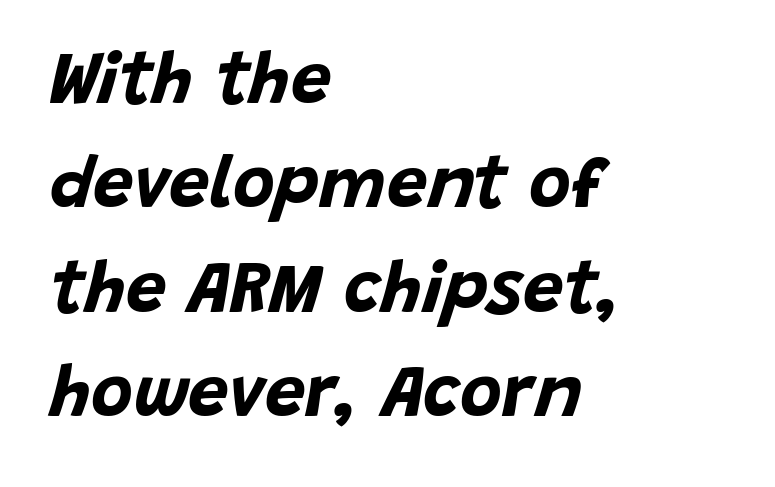
Q: Is the text bold? A: Yes.
Q: Is the text italic (slanted)? A: Yes, it leans right by about 15 degrees.
Q: Is the text underlined? A: No.
Q: How is the paragraph aligned? A: Left-aligned.
Q: Is the spacing between letters normal or unusually wide? A: Normal.
Q: Is the spacing between lines tight, normal or loose? A: Normal.
Q: Width (condensed, normal, or wide)? A: Normal.
Q: Stroke contrast? A: Low.
Q: x-height? A: Large.
Q: Monospaced? A: No.
